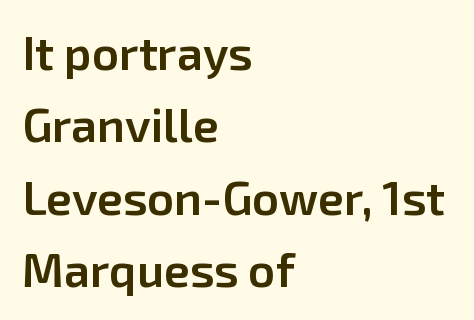
The image shows 47 px semibold sans-serif type, upright; set left-aligned, normal line spacing (1.54x), normal letter spacing, not underlined; low stroke contrast and a medium x-height.
